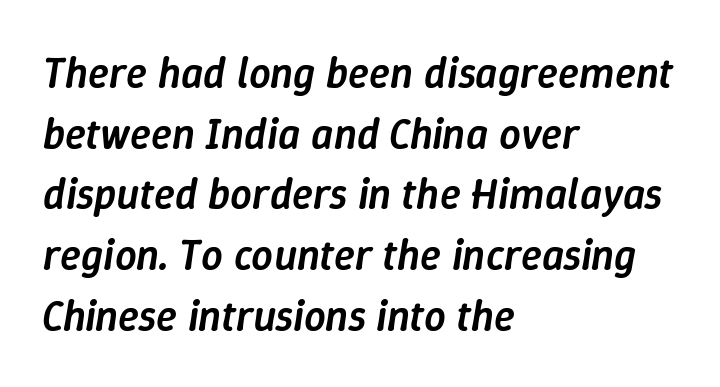
Q: Is the text bold? A: Semi-bold.
Q: Is the text italic (slanted)? A: Yes, it leans right by about 9 degrees.
Q: Is the text underlined? A: No.
Q: How is the paragraph aligned? A: Left-aligned.
Q: Is the spacing between letters normal or unusually wide? A: Normal.
Q: Is the spacing between lines tight, normal or loose? A: Normal.
Q: Width (condensed, normal, or wide)? A: Normal.
Q: Stroke contrast? A: Low.
Q: x-height? A: Medium.
Q: Monospaced? A: No.
